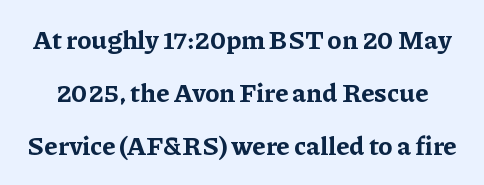
Q: Is the text bold? A: Yes.
Q: Is the text italic (slanted)? A: No, it is upright.
Q: Is the text underlined? A: No.
Q: Is the spacing between letters normal or unusually wide? A: Normal.
Q: Is the spacing between lines tight, normal or loose? A: Loose.
